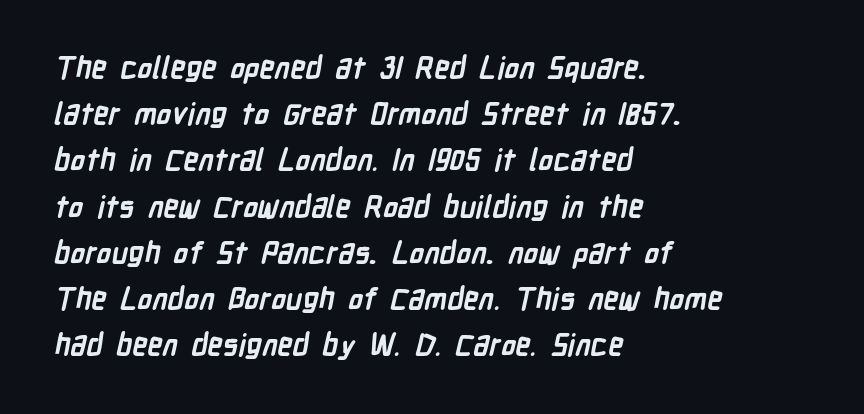
Q: Is the text bold? A: Yes.
Q: Is the typeface a serif or a sans-serif typeface? A: Sans-serif.
Q: Is the text underlined? A: No.
Q: How is the paragraph aligned? A: Left-aligned.
Q: Is the spacing between letters normal or unusually wide? A: Normal.
Q: Is the spacing between lines tight, normal or loose? A: Normal.
Q: Width (condensed, normal, or wide)? A: Condensed.
Q: Stroke contrast? A: Low.
Q: x-height? A: Medium.
Q: Monospaced? A: No.
